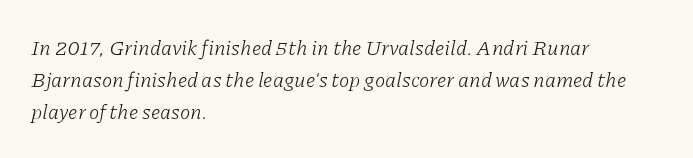
{"italic": "yes", "lean": "right", "slant_degrees": 11, "bold": "no", "underline": "no", "align": "left", "line_spacing": "normal", "line_spacing_ratio": 1.53, "letter_spacing": "normal", "letter_spacing_em": 0.0, "glyph_px": 21}
